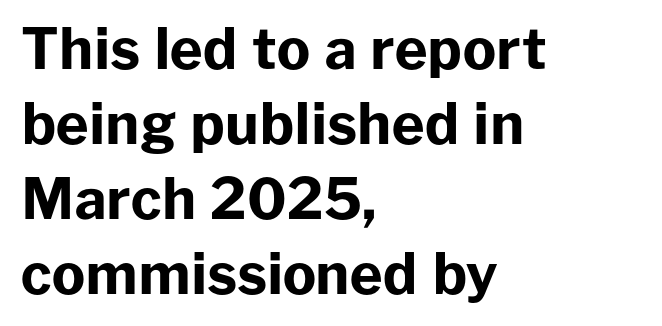
{"serif": "no", "italic": "no", "bold": "yes", "weight": "bold", "width": "normal", "stroke_contrast": "low", "x_height": "medium", "monospaced": "no", "underline": "no", "align": "left", "line_spacing": "normal", "line_spacing_ratio": 1.34, "letter_spacing": "normal", "letter_spacing_em": 0.0, "glyph_px": 56}
